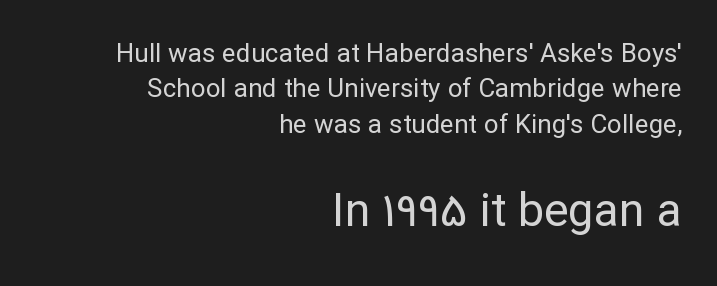
The specimen reads as upright at a glance. This is not heavy type; no bold has been used. This sample has the flowing, uneven cadence of proportional lettering. Nope, no serifs anywhere on these letters.
